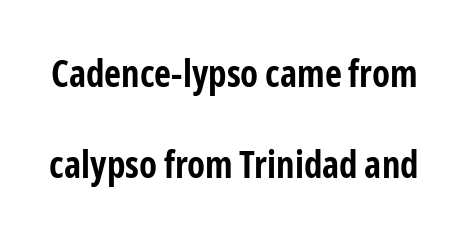
{"serif": "no", "italic": "no", "bold": "yes", "weight": "bold", "width": "condensed", "stroke_contrast": "low", "x_height": "medium", "monospaced": "no", "underline": "no", "line_spacing": "loose", "line_spacing_ratio": 2.46, "letter_spacing": "normal", "letter_spacing_em": 0.0, "glyph_px": 37}
